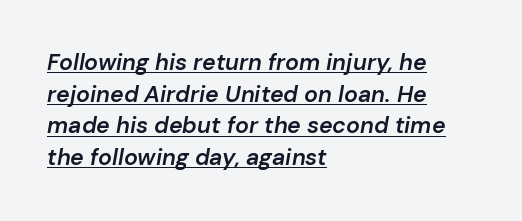
{"italic": "yes", "lean": "right", "slant_degrees": 10, "bold": "semi", "underline": "yes", "align": "left", "line_spacing": "normal", "line_spacing_ratio": 1.38, "letter_spacing": "normal", "letter_spacing_em": 0.0, "glyph_px": 23}
